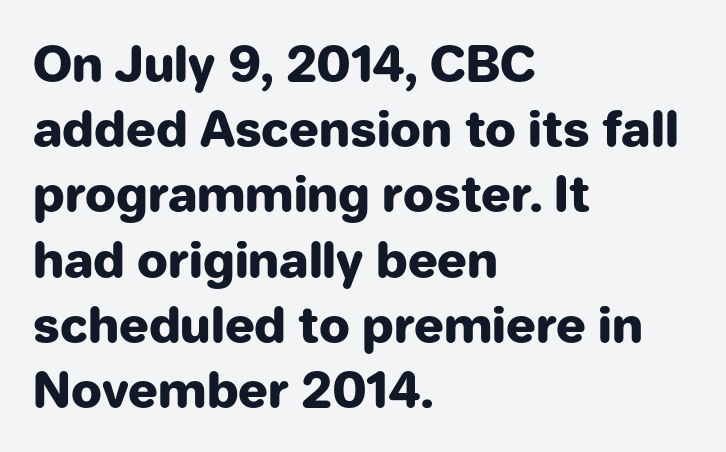
Words appear dense and cohesive because spacing is normal. Summary of vertical rhythm: regular, with standard interline spacing. The rendering shows plain stroke endings on the letterforms — a sans-serif design. Compared with an ordinary text face, these strokes are far heavier — a full bold. These lines are rendered in a variable-pitch font.
